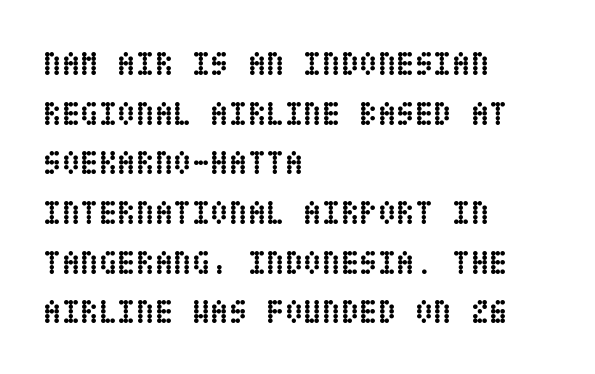
Q: Is the text bold? A: Yes.
Q: Is the text italic (slanted)? A: No, it is upright.
Q: Is the text underlined? A: No.
Q: How is the paragraph aligned? A: Left-aligned.
Q: Is the spacing between letters normal or unusually wide? A: Normal.
Q: Is the spacing between lines tight, normal or loose? A: Normal.
Q: Width (condensed, normal, or wide)? A: Condensed.
Q: Stroke contrast? A: Low.
Q: x-height? A: Large.
